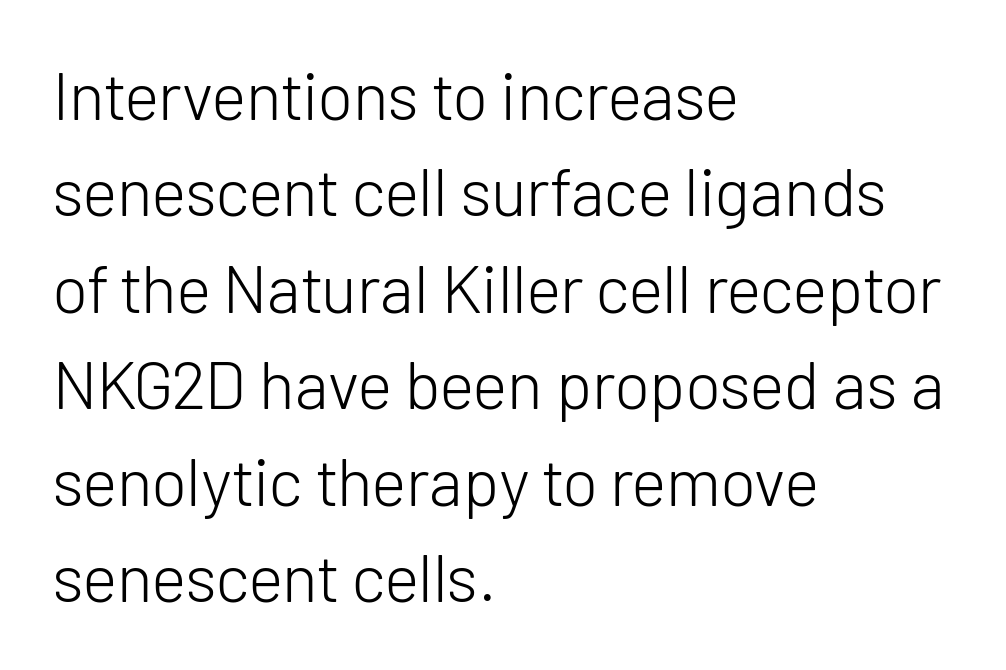
Q: Is the text bold? A: No.
Q: Is the text italic (slanted)? A: No, it is upright.
Q: Is the typeface a serif or a sans-serif typeface? A: Sans-serif.
Q: Is the text underlined? A: No.
Q: How is the paragraph aligned? A: Left-aligned.
Q: Is the spacing between letters normal or unusually wide? A: Normal.
Q: Is the spacing between lines tight, normal or loose? A: Normal.
Q: Width (condensed, normal, or wide)? A: Normal.
Q: Stroke contrast? A: Low.
Q: x-height? A: Medium.
Q: Monospaced? A: No.
